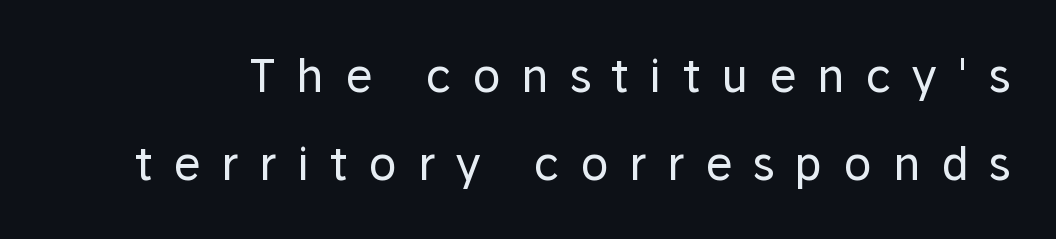
The image shows 46 px regular-weight sans-serif type, upright; set loose line spacing (1.92x), unusually wide letter spacing (+0.45 em), not underlined; low stroke contrast and a medium x-height.
